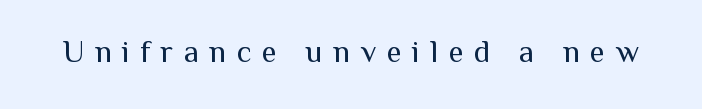
Q: Is the text bold? A: No.
Q: Is the text italic (slanted)? A: No, it is upright.
Q: Is the typeface a serif or a sans-serif typeface? A: Sans-serif.
Q: Is the text underlined? A: No.
Q: Is the spacing between letters normal or unusually wide? A: Unusually wide.
Q: Width (condensed, normal, or wide)? A: Normal.
Q: Stroke contrast? A: Medium.
Q: x-height? A: Medium.
Q: Monospaced? A: No.
